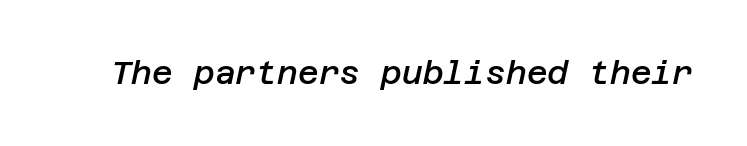
The letters are slanted; this is an italic face. Every letter is mildly thick-stroked: semibold rather than bold. Students, note that the glyphs here touch the page at normal intervals. The baseline area is clear.
